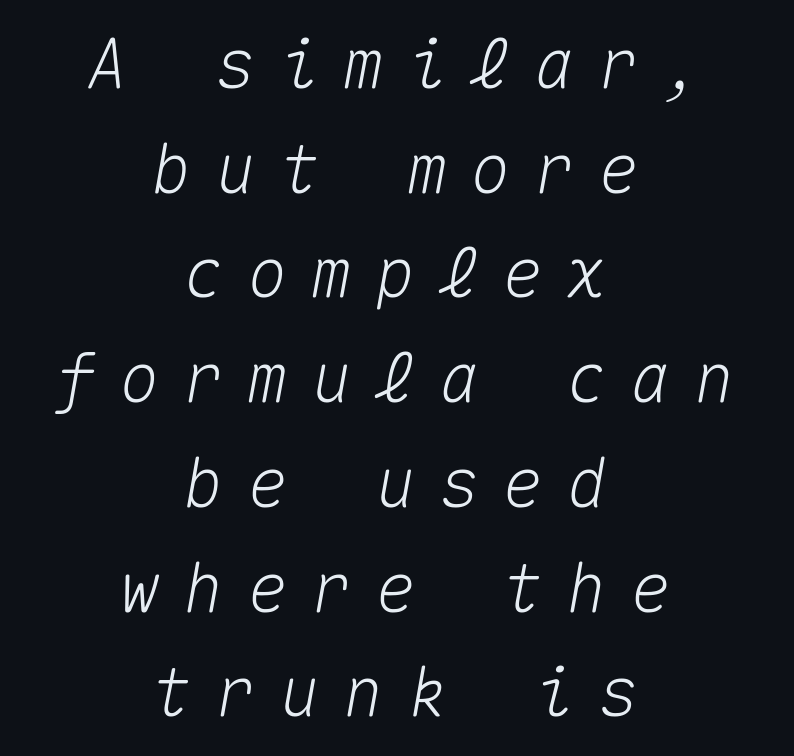
Q: Is the text italic (slanted)? A: Yes, it leans right by about 10 degrees.
Q: Is the text underlined? A: No.
Q: How is the paragraph aligned? A: Centered.
Q: Is the spacing between letters normal or unusually wide? A: Unusually wide.
Q: Is the spacing between lines tight, normal or loose? A: Normal.
Q: Width (condensed, normal, or wide)? A: Normal.
Q: Stroke contrast? A: Medium.
Q: x-height? A: Medium.
Q: Monospaced? A: Yes.
